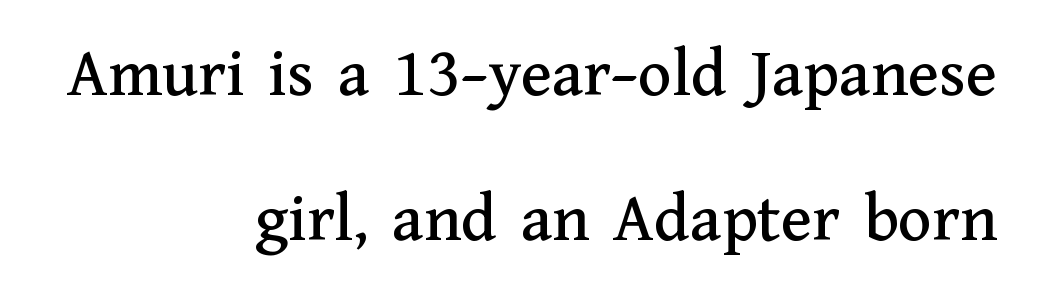
Teacher's note: observe the even right margin — that is flush-right alignment. The passage shown is typed in a proportional face where columns would drift. The axis of the letterforms is exactly vertical. I'd call this a serif setting — the letters wear small feet.
